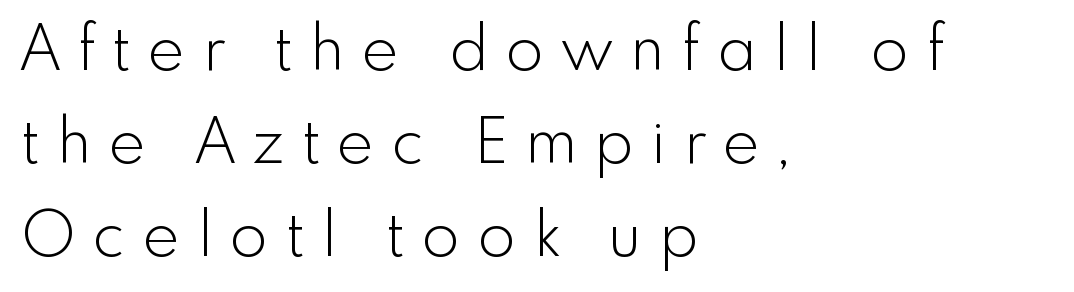
Q: Is the text bold? A: No.
Q: Is the text italic (slanted)? A: No, it is upright.
Q: Is the typeface a serif or a sans-serif typeface? A: Sans-serif.
Q: Is the text underlined? A: No.
Q: How is the paragraph aligned? A: Left-aligned.
Q: Is the spacing between letters normal or unusually wide? A: Unusually wide.
Q: Is the spacing between lines tight, normal or loose? A: Normal.
Q: Width (condensed, normal, or wide)? A: Normal.
Q: x-height? A: Small.
Q: Monospaced? A: No.
